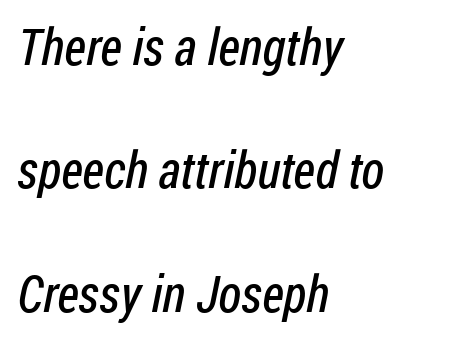
Q: Is the text bold? A: No.
Q: Is the typeface a serif or a sans-serif typeface? A: Sans-serif.
Q: Is the text underlined? A: No.
Q: How is the paragraph aligned? A: Left-aligned.
Q: Is the spacing between letters normal or unusually wide? A: Normal.
Q: Is the spacing between lines tight, normal or loose? A: Loose.
Q: Width (condensed, normal, or wide)? A: Condensed.
Q: Stroke contrast? A: Low.
Q: x-height? A: Medium.
Q: Monospaced? A: No.
